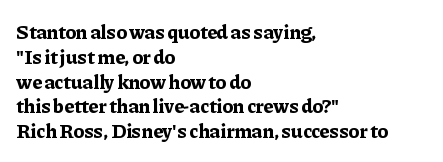
Q: Is the text bold? A: Yes.
Q: Is the text italic (slanted)? A: No, it is upright.
Q: Is the text underlined? A: No.
Q: How is the paragraph aligned? A: Left-aligned.
Q: Is the spacing between letters normal or unusually wide? A: Normal.
